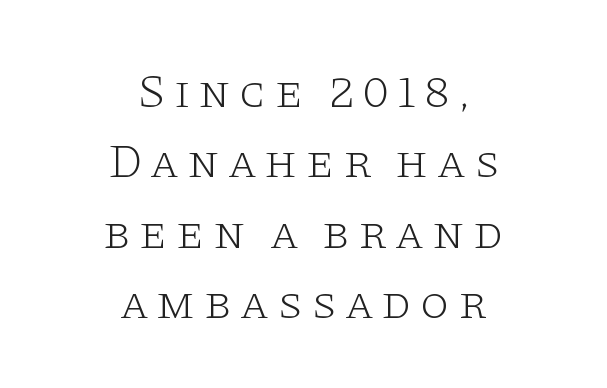
The characters are drawn with everyday or finer stroke widths. Font category for this specimen: serif. Caption: multi-line text, centered on the measure. This rendering features lettering with no underline. This is the regular roman posture of the typeface.
